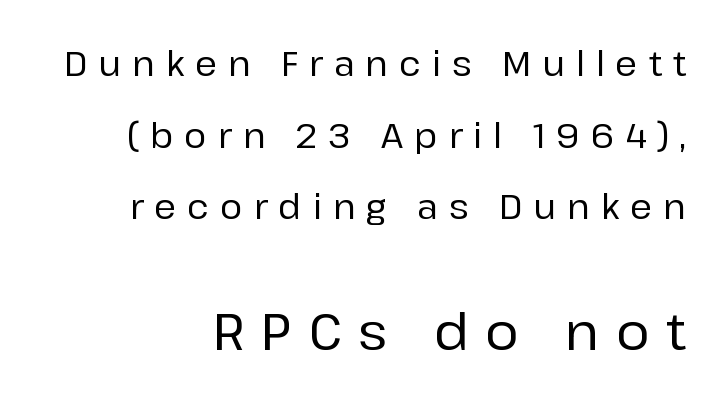
The image shows 51 px sans-serif type, upright; set right-aligned, loose line spacing (2.11x), unusually wide letter spacing (+0.32 em), not underlined; the second (bottom) block is 1.5x larger; low stroke contrast and a medium x-height.
